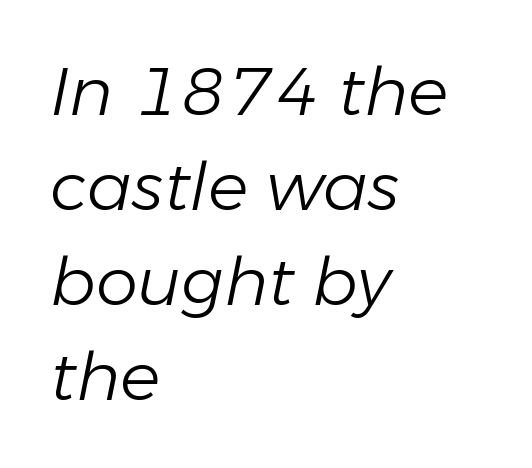
{"italic": "yes", "lean": "right", "slant_degrees": 11, "bold": "no", "weight": "light", "width": "normal", "stroke_contrast": "low", "x_height": "medium", "monospaced": "no", "underline": "no", "align": "left", "line_spacing": "normal", "line_spacing_ratio": 1.42, "letter_spacing": "normal", "letter_spacing_em": 0.0, "glyph_px": 67}
